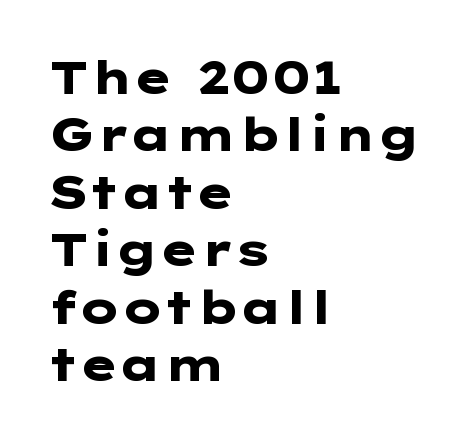
{"serif": "no", "italic": "no", "bold": "yes", "weight": "heavy", "width": "wide", "stroke_contrast": "low", "x_height": "medium", "underline": "no", "align": "left", "line_spacing": "normal", "line_spacing_ratio": 1.25, "letter_spacing": "normal", "letter_spacing_em": 0.0, "glyph_px": 46}
